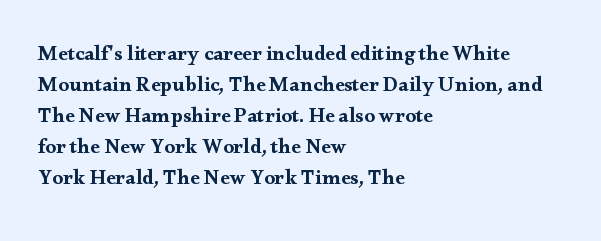
Q: Is the text italic (slanted)? A: No, it is upright.
Q: Is the text underlined? A: No.
Q: How is the paragraph aligned? A: Left-aligned.
Q: Is the spacing between letters normal or unusually wide? A: Normal.
Q: Is the spacing between lines tight, normal or loose? A: Normal.
